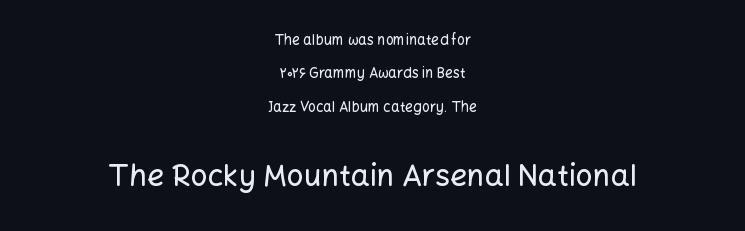
{"serif": "no", "italic": "no", "width": "normal", "stroke_contrast": "low", "x_height": "medium", "monospaced": "no", "underline": "no", "align": "center", "line_spacing": "loose", "line_spacing_ratio": 2.38, "letter_spacing": "normal", "letter_spacing_em": 0.0, "larger_block": "second", "size_ratio": 2.14, "glyph_px": 30}
